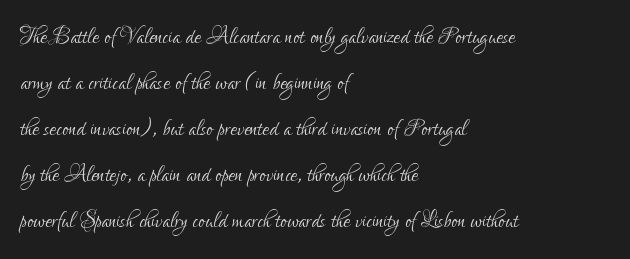
The image shows 29 px light, condensed sans-serif type; set left-aligned, normal line spacing (1.59x), normal letter spacing, not underlined; low stroke contrast and a small x-height.
